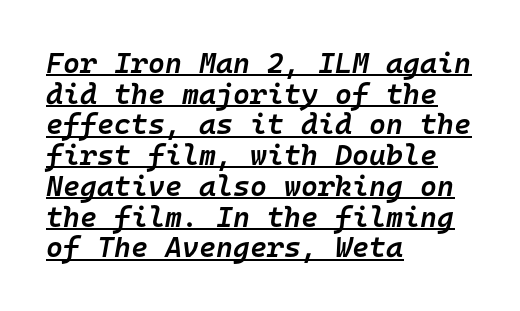
Q: Is the text bold? A: Semi-bold.
Q: Is the text italic (slanted)? A: Yes, it leans right by about 10 degrees.
Q: Is the text underlined? A: Yes.
Q: How is the paragraph aligned? A: Left-aligned.
Q: Is the spacing between letters normal or unusually wide? A: Normal.
Q: Is the spacing between lines tight, normal or loose? A: Tight.
Q: Width (condensed, normal, or wide)? A: Normal.
Q: Stroke contrast? A: Low.
Q: x-height? A: Medium.
Q: Monospaced? A: Yes.
